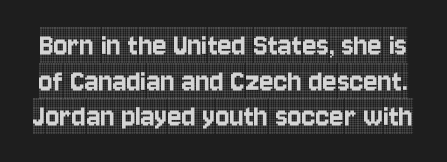
Q: Is the text italic (slanted)? A: No, it is upright.
Q: Is the typeface a serif or a sans-serif typeface? A: Serif.
Q: Is the text underlined? A: No.
Q: Is the spacing between letters normal or unusually wide? A: Normal.
Q: Is the spacing between lines tight, normal or loose? A: Tight.
Q: Width (condensed, normal, or wide)? A: Condensed.
Q: x-height? A: Large.
Q: Monospaced? A: No.
